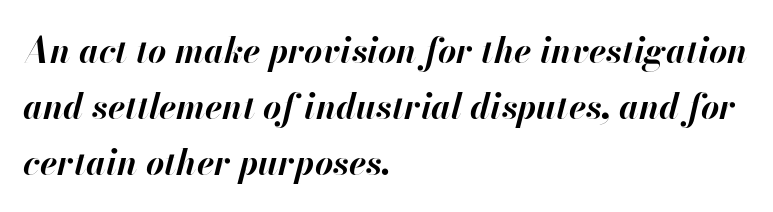
Q: Is the text bold? A: Yes.
Q: Is the text italic (slanted)? A: Yes, it leans right by about 13 degrees.
Q: Is the text underlined? A: No.
Q: How is the paragraph aligned? A: Left-aligned.
Q: Is the spacing between letters normal or unusually wide? A: Normal.
Q: Is the spacing between lines tight, normal or loose? A: Normal.
Q: Width (condensed, normal, or wide)? A: Normal.
Q: Stroke contrast? A: High.
Q: x-height? A: Small.
Q: Monospaced? A: No.
